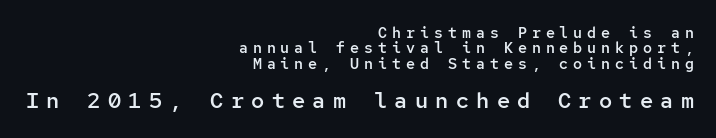
Q: Is the text bold? A: Semi-bold.
Q: Is the text italic (slanted)? A: No, it is upright.
Q: Is the text underlined? A: No.
Q: How is the paragraph aligned? A: Right-aligned.
Q: Is the spacing between letters normal or unusually wide? A: Unusually wide.
Q: Is the spacing between lines tight, normal or loose? A: Tight.
Q: Which block of text is set in a larger size, the first (top) or the second (bottom)? A: The second (bottom) one.
